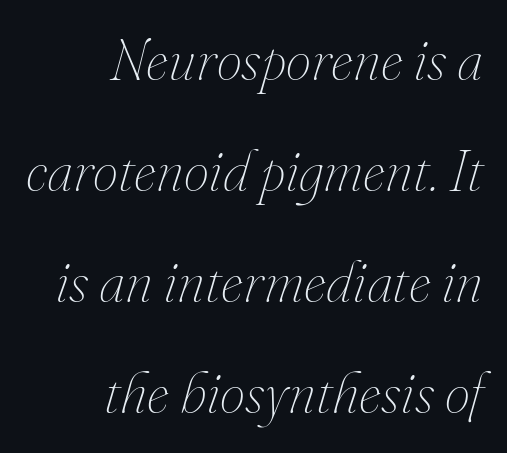
The image shows 57 px thin type, italic (leaning right); set right-aligned, loose line spacing (1.95x), normal letter spacing, not underlined; medium stroke contrast and a small x-height.
